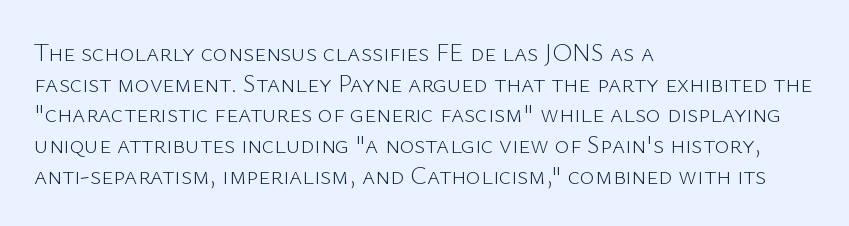
Q: Is the text bold? A: No.
Q: Is the text italic (slanted)? A: No, it is upright.
Q: Is the text underlined? A: No.
Q: How is the paragraph aligned? A: Left-aligned.
Q: Is the spacing between letters normal or unusually wide? A: Normal.
